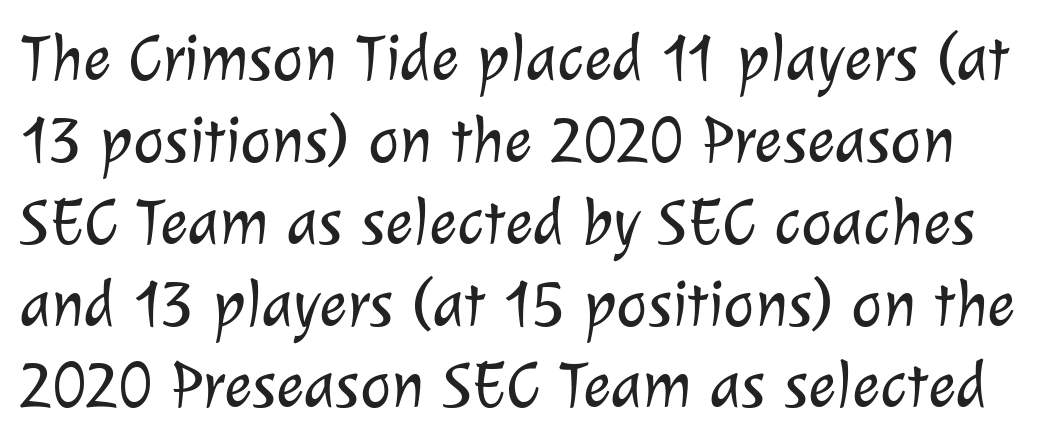
{"serif": "no", "bold": "no", "weight": "light", "width": "normal", "stroke_contrast": "low", "x_height": "medium", "monospaced": "no", "underline": "no", "line_spacing_ratio": 1.24, "letter_spacing": "normal", "letter_spacing_em": 0.0, "glyph_px": 66}
